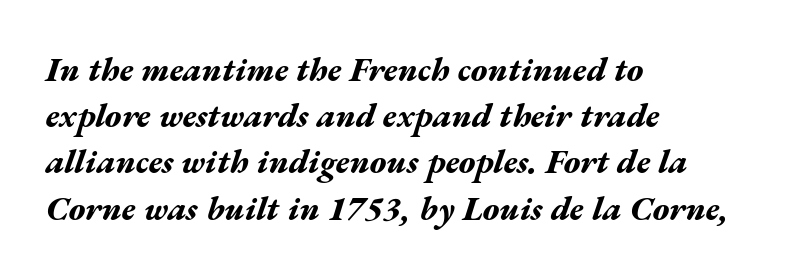
Q: Is the text bold? A: Yes.
Q: Is the text italic (slanted)? A: Yes, it leans right by about 17 degrees.
Q: Is the text underlined? A: No.
Q: How is the paragraph aligned? A: Left-aligned.
Q: Is the spacing between letters normal or unusually wide? A: Normal.
Q: Is the spacing between lines tight, normal or loose? A: Normal.
Q: Width (condensed, normal, or wide)? A: Wide.
Q: Stroke contrast? A: Medium.
Q: x-height? A: Medium.
Q: Monospaced? A: No.
